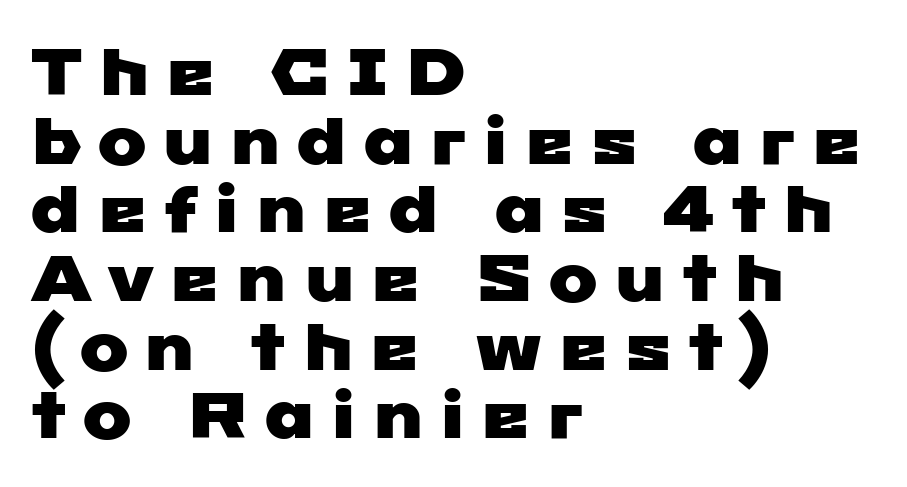
The setting favours the left margin, as ordinary paragraphs usually do. The letters advance in unequal steps, a hallmark of proportional type. The designer dialed line spacing down below the default. The face used here is a sans, in the tradition of grotesques and geometrics. Substantial extra tracking has been applied to these lines.
